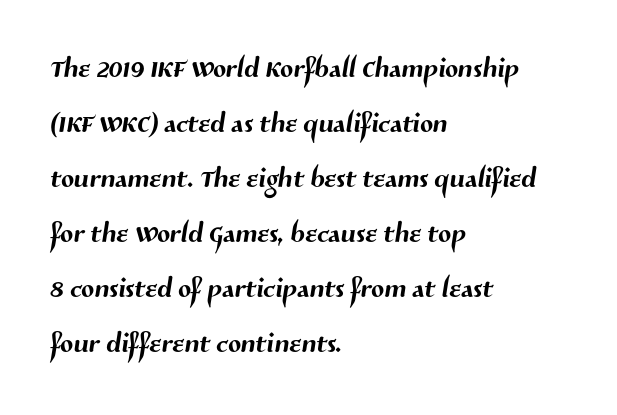
No word sits above an underline. What's the leading like? Ordinary, nothing unusual. Characters follow at the spacing the type designer built in. The face used here is proportionally spaced, like ordinary book or web type. Typeset ragged right — the left edge is the straight one. A sans-serif font was chosen for this passage.
